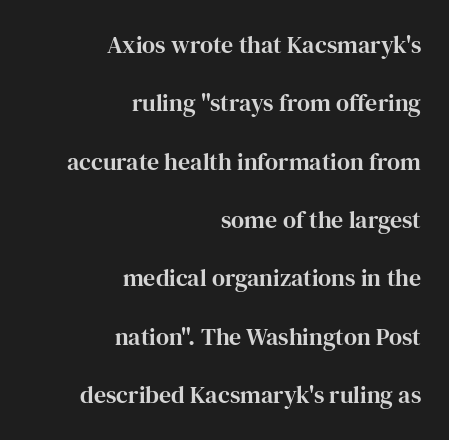
{"italic": "no", "underline": "no", "align": "right", "line_spacing": "loose", "line_spacing_ratio": 2.43, "letter_spacing": "normal", "letter_spacing_em": 0.0, "glyph_px": 24}
